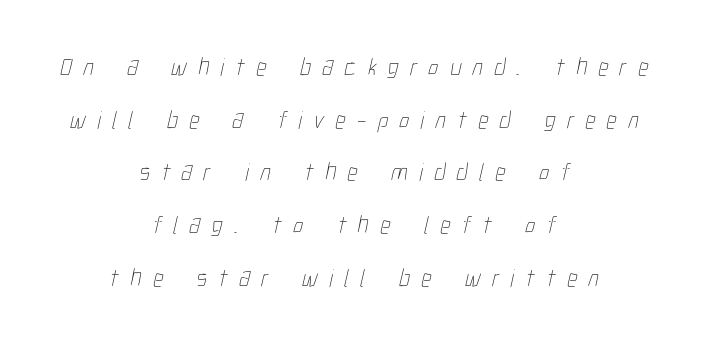
Q: Is the text bold? A: No.
Q: Is the text underlined? A: No.
Q: How is the paragraph aligned? A: Centered.
Q: Is the spacing between letters normal or unusually wide? A: Unusually wide.
Q: Is the spacing between lines tight, normal or loose? A: Loose.
